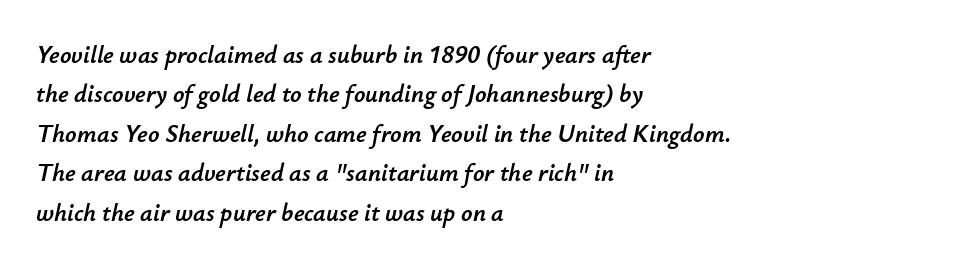
The lettering tilts uniformly, giving the passage an italic look. Words float on clear page, feet unadorned. These lines keep a tight, regular rhythm from letter to letter. Horizontal alignment here is leftward, the default for most running prose. A typesetter would call this leading conventional body-copy spacing.
